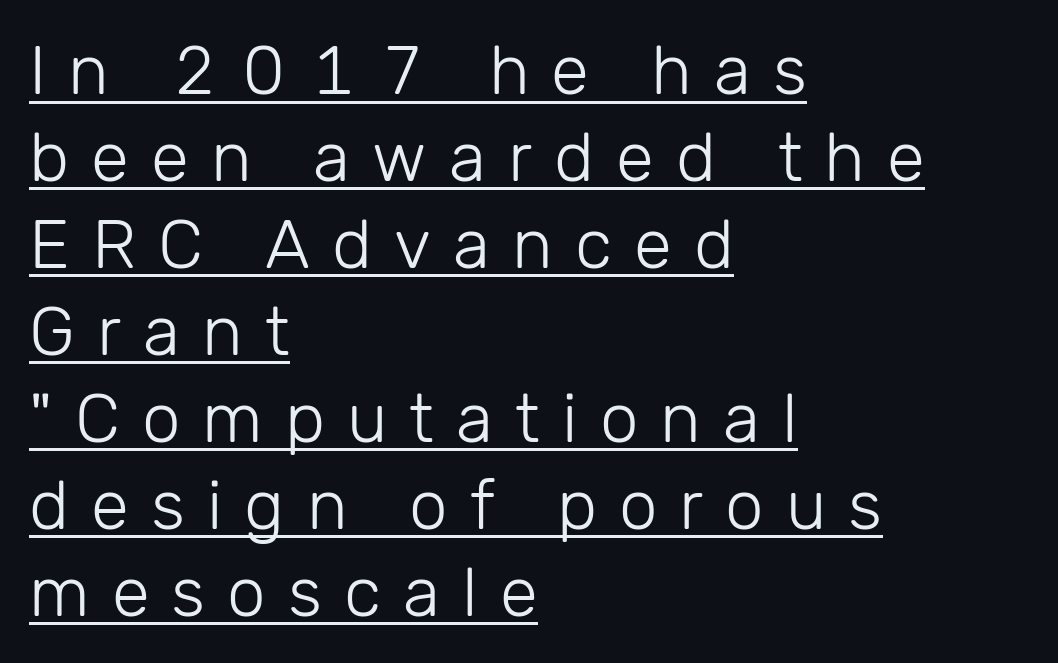
The image shows 69 px light sans-serif type, upright; set left-aligned, normal line spacing (1.26x), unusually wide letter spacing (+0.32 em), underlined; low stroke contrast and a medium x-height.
